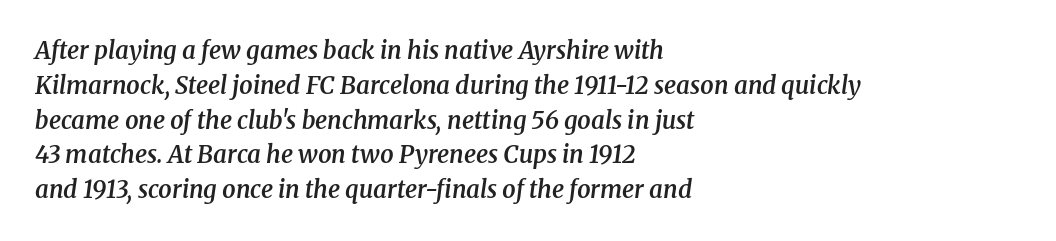
Q: Is the text bold? A: Semi-bold.
Q: Is the text italic (slanted)? A: Yes, it leans right by about 8 degrees.
Q: Is the text underlined? A: No.
Q: How is the paragraph aligned? A: Left-aligned.
Q: Is the spacing between letters normal or unusually wide? A: Normal.
Q: Is the spacing between lines tight, normal or loose? A: Normal.
